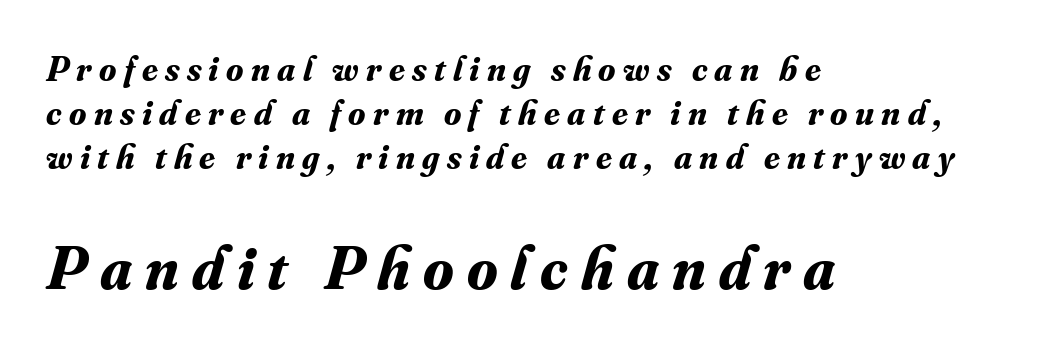
Q: Is the text bold? A: Yes.
Q: Is the text italic (slanted)? A: Yes, it leans right by about 16 degrees.
Q: Is the typeface a serif or a sans-serif typeface? A: Serif.
Q: Is the text underlined? A: No.
Q: How is the paragraph aligned? A: Left-aligned.
Q: Is the spacing between letters normal or unusually wide? A: Unusually wide.
Q: Is the spacing between lines tight, normal or loose? A: Normal.
Q: Which block of text is set in a larger size, the first (top) or the second (bottom)? A: The second (bottom) one.
Q: Width (condensed, normal, or wide)? A: Normal.
Q: Stroke contrast? A: Medium.
Q: x-height? A: Small.
Q: Monospaced? A: No.
